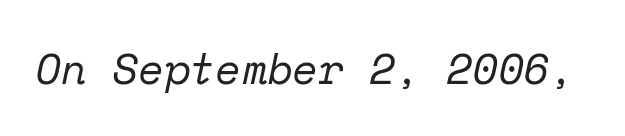
The image shows 42 px regular-weight serif type, italic (leaning right), monospaced; set normal letter spacing, not underlined; low stroke contrast and a medium x-height.
